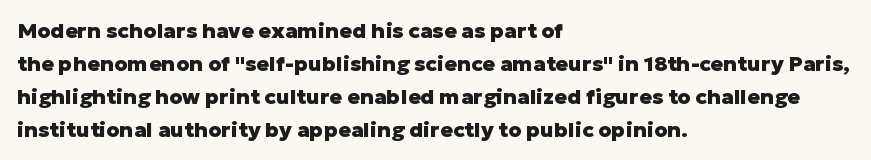
The sample has been set heavy, in full bold. Any mark beneath the type? The region is blank. The ragged edge is on the right, which tells us the setting is flush left. This sample uses plain, unmodified letter spacing. Posture: vertical. Does the leading feel generous? No, just average.
